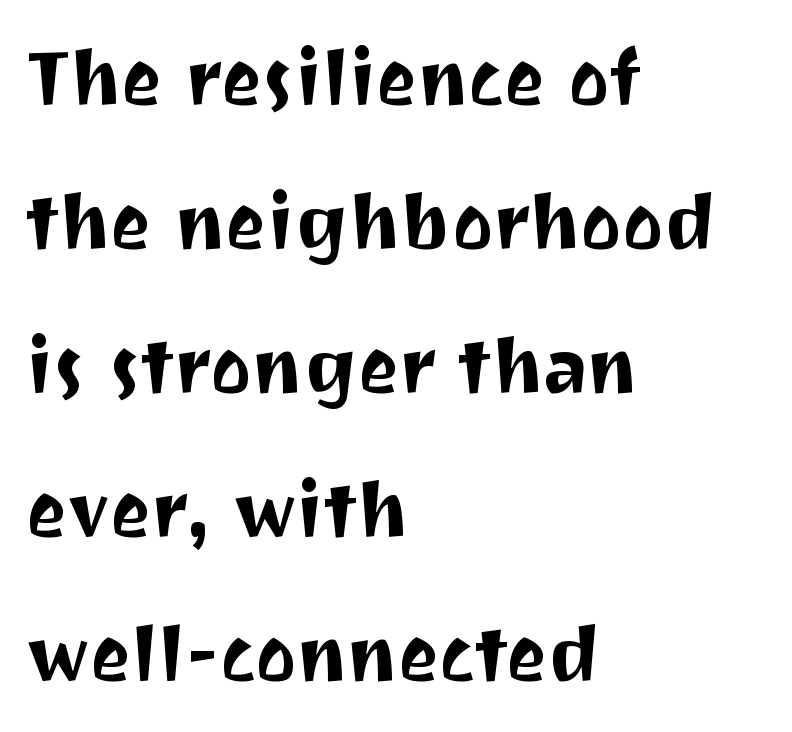
The image shows 77 px sans-serif type, upright; set left-aligned, line spacing 1.87x, normal letter spacing, not underlined; medium stroke contrast and a medium x-height.
